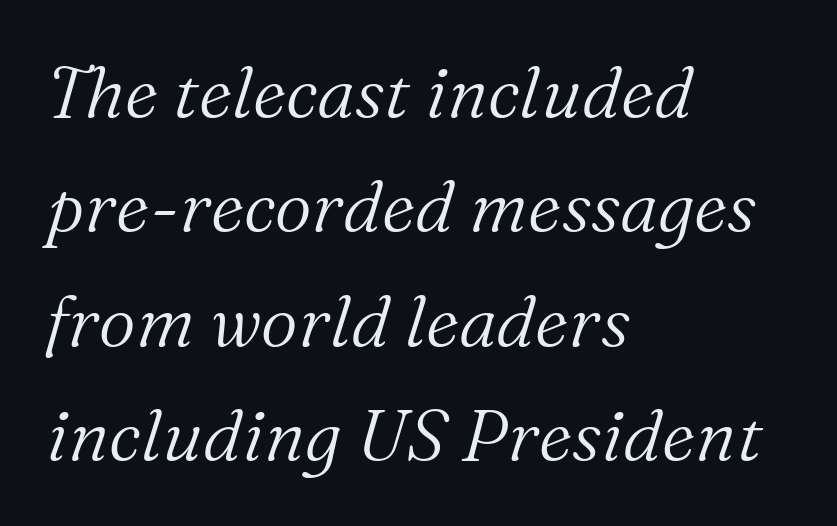
Stroke thickness stays within the range of a standard reading face or lighter. Descenders hang freely into open space. These lines keep a tight, regular rhythm from letter to letter. Posture: slanted. Left-aligned paragraph, ragged on the right. To sum up the face: it has serifs.
